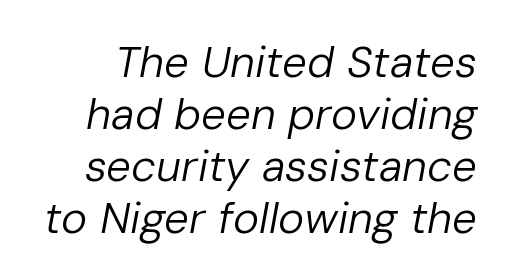
The image shows 44 px regular-weight type, italic (leaning right); set line spacing 1.18x, normal letter spacing, not underlined; low stroke contrast and a medium x-height.
